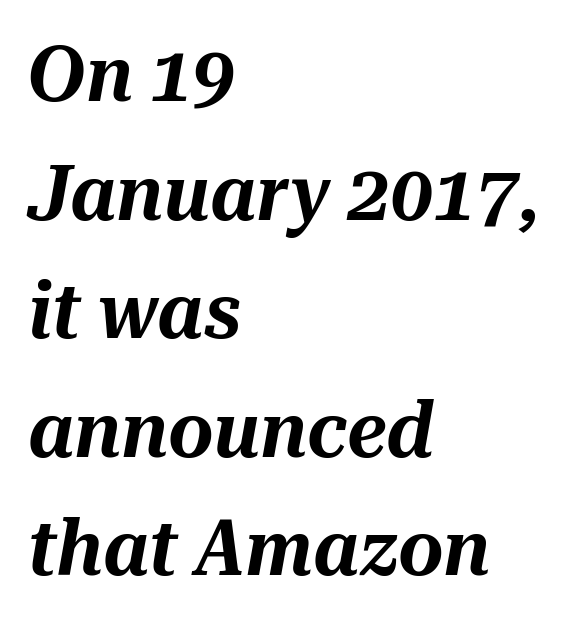
Q: Is the text italic (slanted)? A: Yes, it leans right by about 10 degrees.
Q: Is the text underlined? A: No.
Q: How is the paragraph aligned? A: Left-aligned.
Q: Is the spacing between letters normal or unusually wide? A: Normal.
Q: Is the spacing between lines tight, normal or loose? A: Normal.
Q: Width (condensed, normal, or wide)? A: Normal.
Q: Stroke contrast? A: Medium.
Q: x-height? A: Medium.
Q: Monospaced? A: No.
